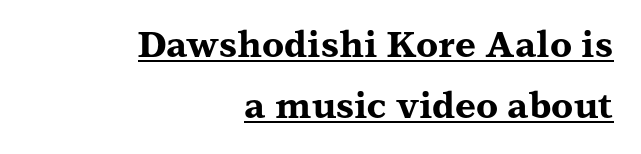
{"serif": "yes", "italic": "no", "bold": "yes", "weight": "bold", "width": "wide", "stroke_contrast": "medium", "x_height": "medium", "monospaced": "no", "underline": "yes", "align": "right", "line_spacing": "normal", "line_spacing_ratio": 1.69, "letter_spacing": "normal", "letter_spacing_em": 0.0, "glyph_px": 36}
